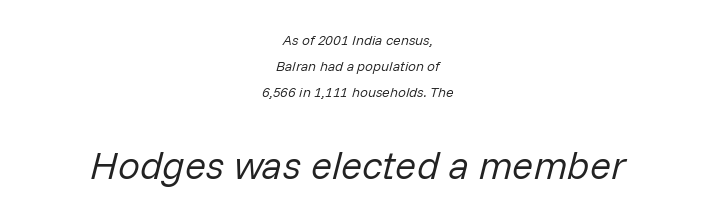
{"italic": "yes", "lean": "right", "slant_degrees": 14, "bold": "no", "weight": "regular", "width": "normal", "stroke_contrast": "low", "x_height": "medium", "monospaced": "no", "underline": "no", "align": "center", "line_spacing_ratio": 1.86, "letter_spacing": "normal", "letter_spacing_em": 0.0, "larger_block": "second", "size_ratio": 2.79, "glyph_px": 39}
